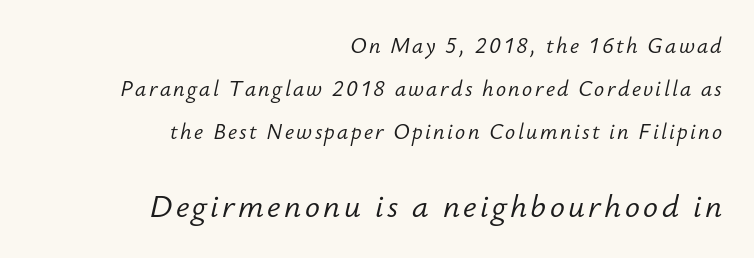
{"italic": "yes", "lean": "right", "slant_degrees": 12, "bold": "no", "weight": "light", "width": "normal", "stroke_contrast": "low", "x_height": "small", "monospaced": "no", "underline": "no", "align": "right", "line_spacing": "loose", "line_spacing_ratio": 2.05, "larger_block": "second", "size_ratio": 1.48, "glyph_px": 31}
